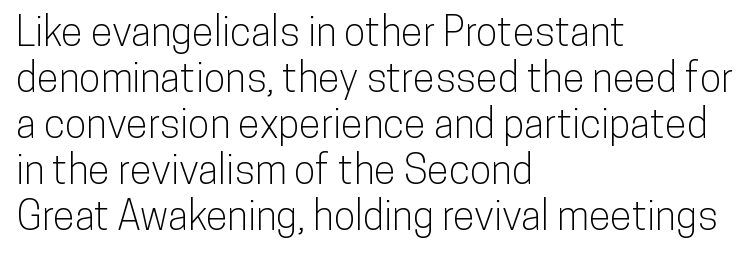
Q: Is the text italic (slanted)? A: No, it is upright.
Q: Is the typeface a serif or a sans-serif typeface? A: Sans-serif.
Q: Is the text underlined? A: No.
Q: How is the paragraph aligned? A: Left-aligned.
Q: Is the spacing between letters normal or unusually wide? A: Normal.
Q: Is the spacing between lines tight, normal or loose? A: Tight.
Q: Width (condensed, normal, or wide)? A: Condensed.
Q: Stroke contrast? A: Low.
Q: x-height? A: Medium.
Q: Monospaced? A: No.
